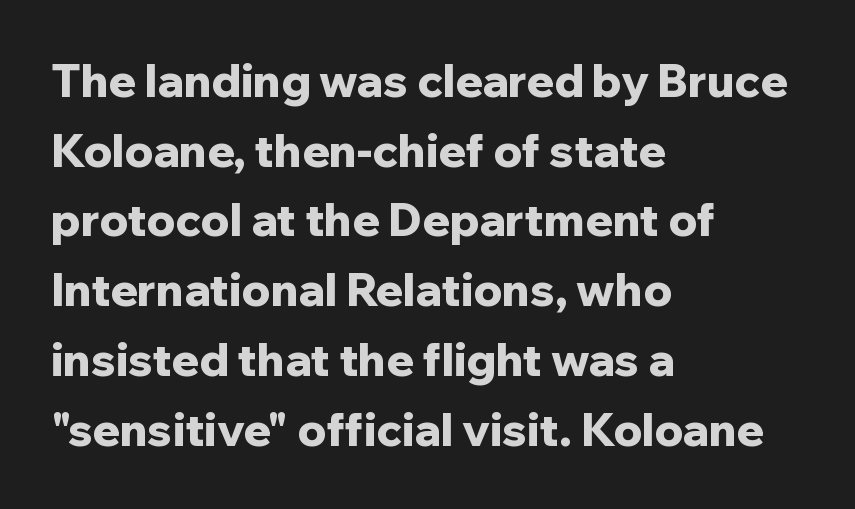
Q: Is the text bold? A: Yes.
Q: Is the text italic (slanted)? A: No, it is upright.
Q: Is the typeface a serif or a sans-serif typeface? A: Sans-serif.
Q: Is the text underlined? A: No.
Q: How is the paragraph aligned? A: Left-aligned.
Q: Is the spacing between letters normal or unusually wide? A: Normal.
Q: Is the spacing between lines tight, normal or loose? A: Normal.
Q: Width (condensed, normal, or wide)? A: Normal.
Q: Stroke contrast? A: Low.
Q: x-height? A: Medium.
Q: Monospaced? A: No.
